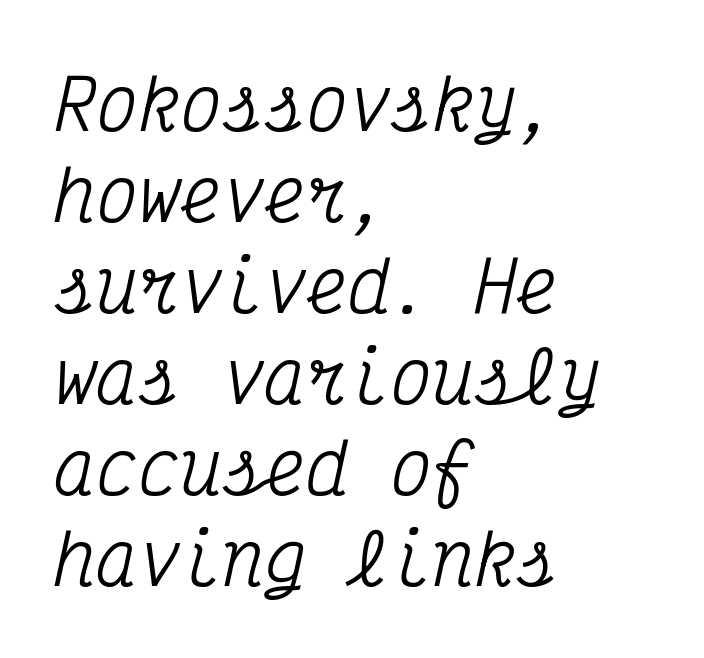
Q: Is the text italic (slanted)? A: Yes, it leans right by about 12 degrees.
Q: Is the typeface a serif or a sans-serif typeface? A: Serif.
Q: Is the text underlined? A: No.
Q: How is the paragraph aligned? A: Left-aligned.
Q: Is the spacing between letters normal or unusually wide? A: Normal.
Q: Is the spacing between lines tight, normal or loose? A: Normal.
Q: Width (condensed, normal, or wide)? A: Condensed.
Q: Stroke contrast? A: Medium.
Q: x-height? A: Medium.
Q: Monospaced? A: Yes.
